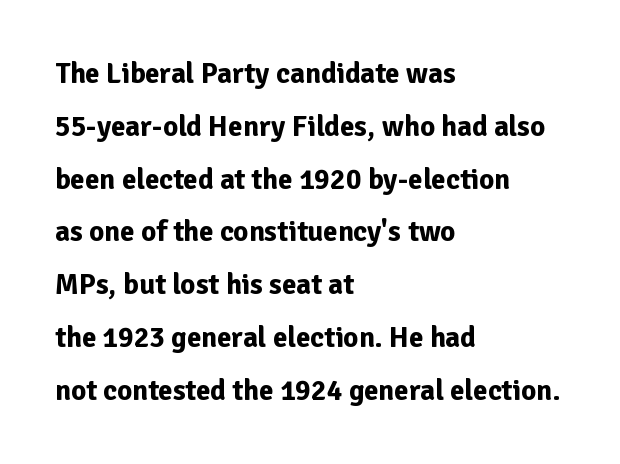
The image shows 29 px bold sans-serif type, upright; set left-aligned, line spacing 1.82x, normal letter spacing, not underlined; low stroke contrast and a medium x-height.
